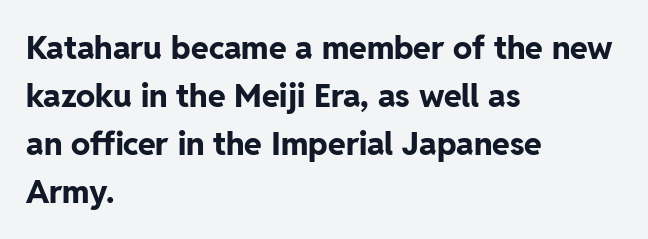
The image shows 32 px bold sans-serif type, upright; set left-aligned, normal line spacing (1.5x), normal letter spacing, not underlined; low stroke contrast and a medium x-height.
